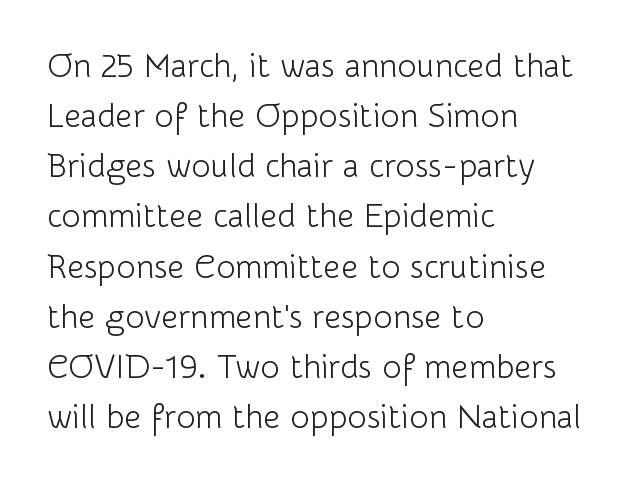
Q: Is the text bold? A: No.
Q: Is the text italic (slanted)? A: No, it is upright.
Q: Is the typeface a serif or a sans-serif typeface? A: Sans-serif.
Q: Is the text underlined? A: No.
Q: How is the paragraph aligned? A: Left-aligned.
Q: Is the spacing between letters normal or unusually wide? A: Normal.
Q: Is the spacing between lines tight, normal or loose? A: Normal.
Q: Width (condensed, normal, or wide)? A: Normal.
Q: Stroke contrast? A: Low.
Q: x-height? A: Medium.
Q: Monospaced? A: No.
